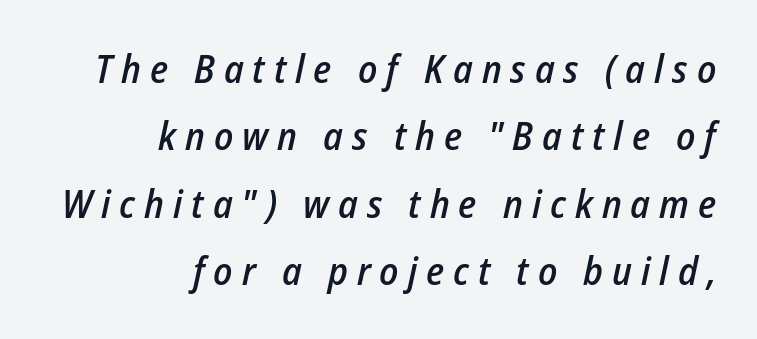
The tracking reads as deliberately expanded to a designer's eye. Quick note: underline off. Is this a fixed-width face? No — the glyphs have proportional, varying widths. The letters are semibold — heavier than regular but short of a full bold.
